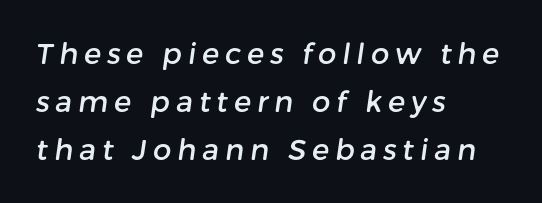
{"serif": "no", "width": "normal", "stroke_contrast": "low", "x_height": "medium", "monospaced": "no", "underline": "no", "align": "left", "line_spacing": "normal", "line_spacing_ratio": 1.65, "letter_spacing": "wide", "letter_spacing_em": 0.2, "glyph_px": 29}
